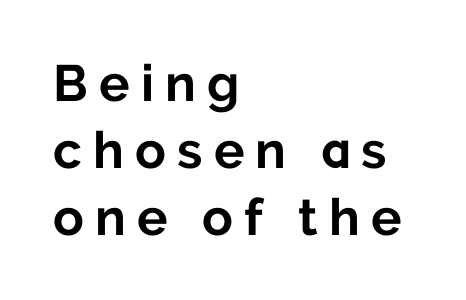
Q: Is the text bold? A: Yes.
Q: Is the text italic (slanted)? A: No, it is upright.
Q: Is the typeface a serif or a sans-serif typeface? A: Sans-serif.
Q: Is the text underlined? A: No.
Q: How is the paragraph aligned? A: Left-aligned.
Q: Is the spacing between letters normal or unusually wide? A: Unusually wide.
Q: Is the spacing between lines tight, normal or loose? A: Normal.
Q: Width (condensed, normal, or wide)? A: Normal.
Q: Stroke contrast? A: Low.
Q: x-height? A: Medium.
Q: Monospaced? A: No.
